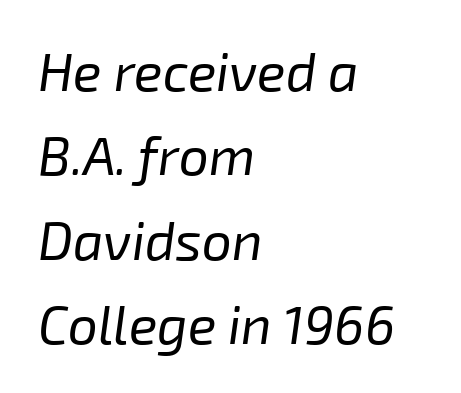
Q: Is the text bold? A: No.
Q: Is the text italic (slanted)? A: Yes, it leans right by about 8 degrees.
Q: Is the text underlined? A: No.
Q: How is the paragraph aligned? A: Left-aligned.
Q: Is the spacing between letters normal or unusually wide? A: Normal.
Q: Is the spacing between lines tight, normal or loose? A: Normal.
Q: Width (condensed, normal, or wide)? A: Normal.
Q: Stroke contrast? A: Low.
Q: x-height? A: Medium.
Q: Monospaced? A: No.
